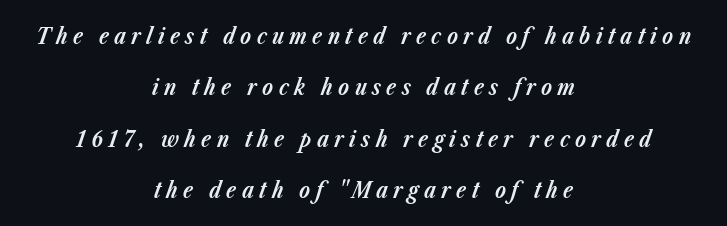
The image shows 22 px bold type, italic (leaning right); set centered, loose line spacing (2.33x), unusually wide letter spacing (+0.24 em), not underlined.
